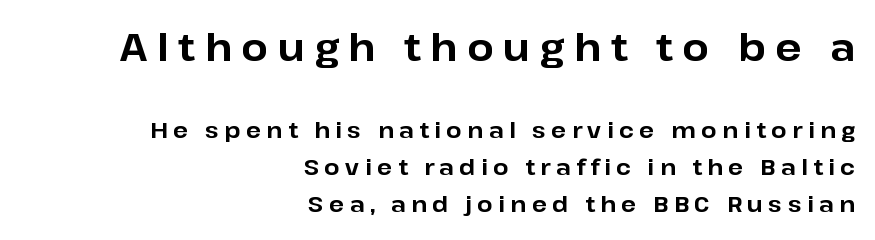
{"serif": "no", "italic": "no", "bold": "yes", "weight": "bold", "width": "normal", "stroke_contrast": "low", "x_height": "medium", "monospaced": "no", "underline": "no", "align": "right", "line_spacing": "normal", "line_spacing_ratio": 1.68, "letter_spacing": "wide", "letter_spacing_em": 0.25, "larger_block": "first", "size_ratio": 1.73, "glyph_px": 38}
